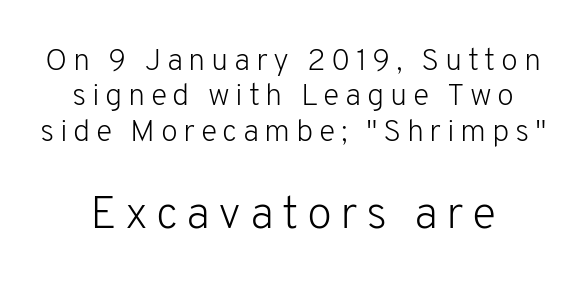
{"serif": "no", "italic": "no", "bold": "no", "weight": "light", "width": "normal", "stroke_contrast": "low", "x_height": "medium", "monospaced": "no", "underline": "no", "line_spacing": "tight", "line_spacing_ratio": 1.14, "larger_block": "second", "size_ratio": 1.48, "glyph_px": 46}
